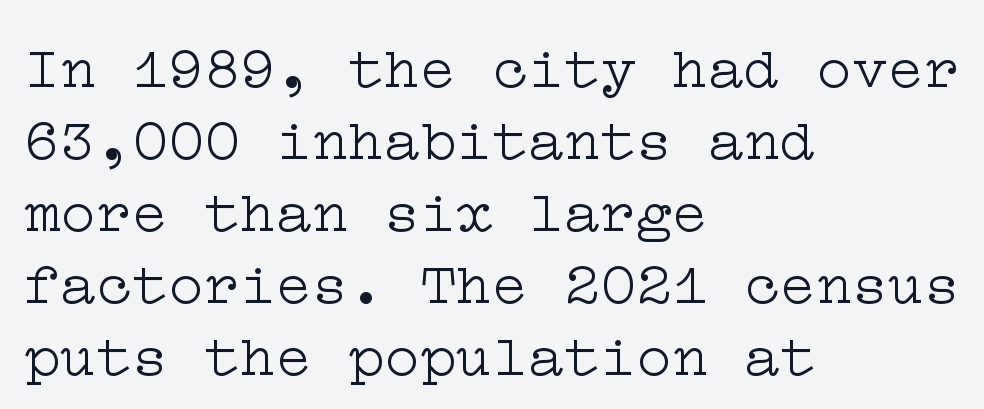
No word sits above an underline. You can tell it's not italic because the verticals are truly vertical. You could call the tracking neutral — neither tight nor loose. Unbolded letterforms with no extra heft. The text block is weighted toward the left margin, trailing off unevenly rightward.
